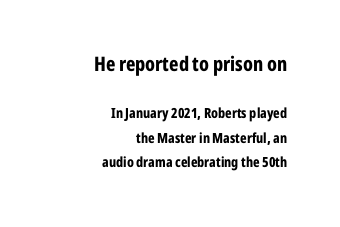
{"italic": "no", "bold": "yes", "underline": "no", "align": "right", "line_spacing_ratio": 1.78, "letter_spacing": "normal", "letter_spacing_em": 0.0, "larger_block": "first", "size_ratio": 1.43, "glyph_px": 20}
